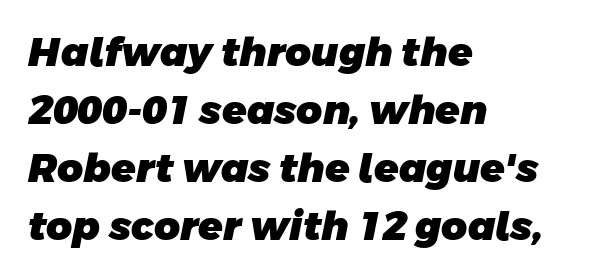
{"serif": "no", "bold": "yes", "weight": "heavy", "width": "normal", "stroke_contrast": "low", "x_height": "large", "monospaced": "no", "underline": "no", "align": "left", "line_spacing": "normal", "line_spacing_ratio": 1.45, "letter_spacing": "normal", "letter_spacing_em": 0.0, "glyph_px": 40}
